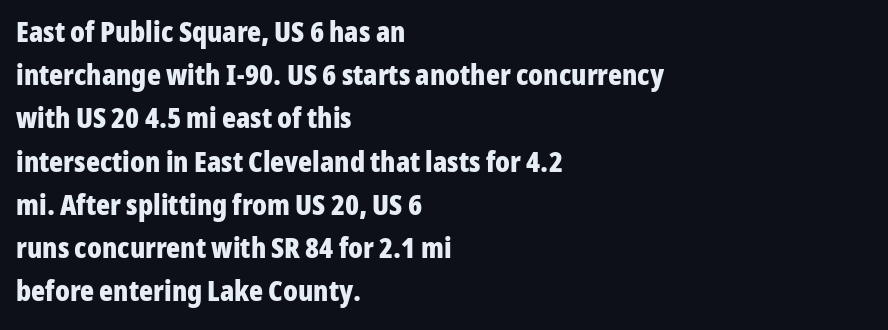
The image shows 29 px bold, condensed sans-serif type, upright; set left-aligned, normal line spacing (1.49x), normal letter spacing, not underlined; low stroke contrast and a medium x-height.
